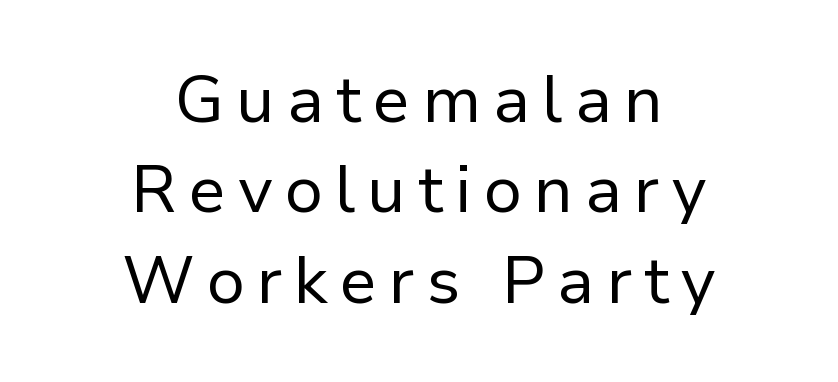
Weight: in the light-to-regular range. Stroke terminals: plain, sans-serif. Beneath every word, the page is bare. Proportional: the letters do not fall into vertical columns.
